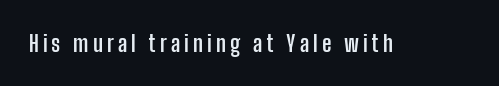
The image shows 23 px bold type, upright; set not underlined.
